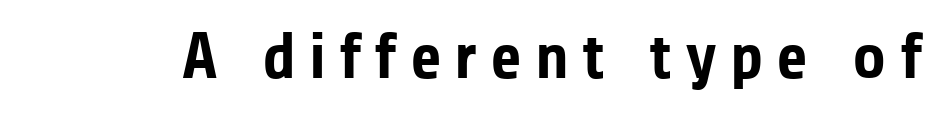
I'd describe the lettering as bold — thick and assertive. Rendered with straight, roman letterforms. Each row of text sits above clean, open space. The letters are spread apart with noticeably loose tracking. Note: no serifs on the glyphs.
